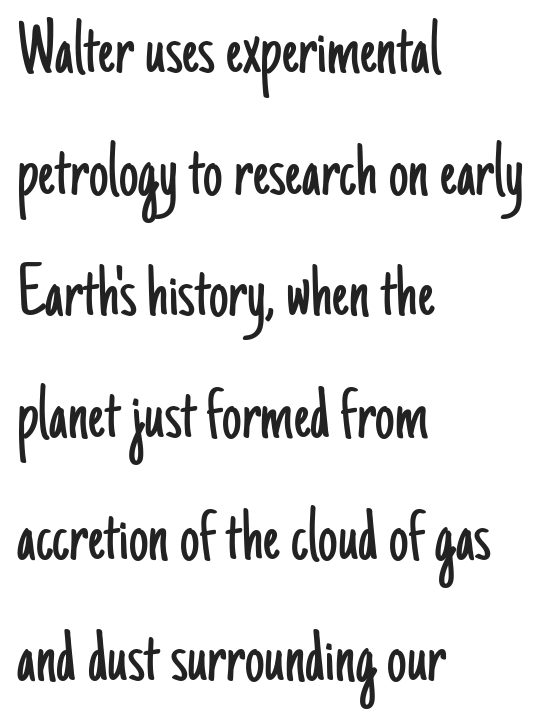
Notice how the passage keeps a crisp vertical edge on the left only. Spacing between characters is what you'd get straight out of the box. The passage shown is typed in a proportional face where columns would drift. Underlining? Definitely not there. Unlike italic type, these characters show no tilt at all.
